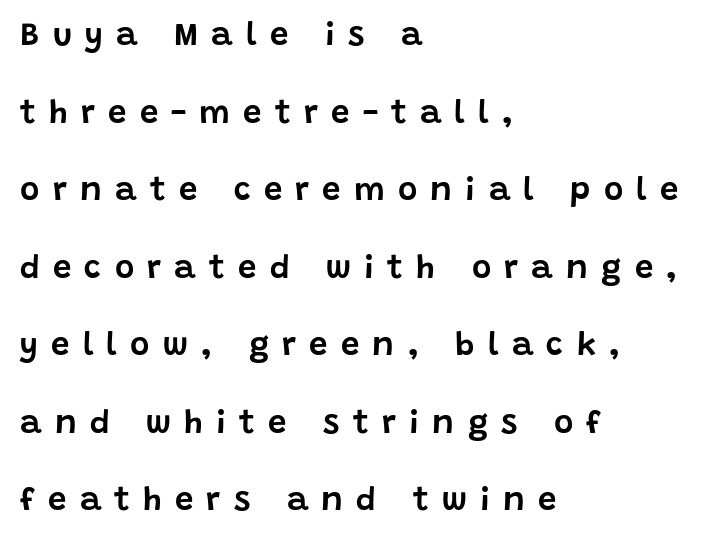
Q: Is the text italic (slanted)? A: No, it is upright.
Q: Is the typeface a serif or a sans-serif typeface? A: Sans-serif.
Q: Is the text underlined? A: No.
Q: How is the paragraph aligned? A: Left-aligned.
Q: Is the spacing between letters normal or unusually wide? A: Unusually wide.
Q: Is the spacing between lines tight, normal or loose? A: Loose.
Q: Width (condensed, normal, or wide)? A: Normal.
Q: Stroke contrast? A: Low.
Q: x-height? A: Large.
Q: Monospaced? A: No.
